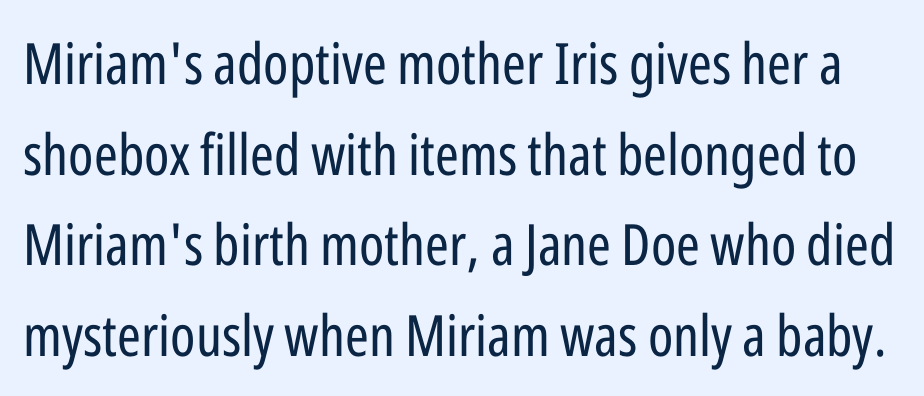
The image shows 57 px regular-weight, condensed sans-serif type, upright; set normal line spacing (1.59x), normal letter spacing, not underlined; low stroke contrast and a medium x-height.
